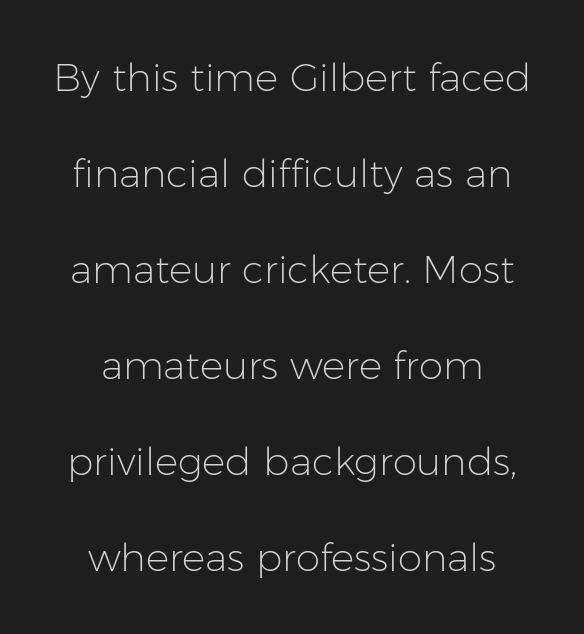
Q: Is the text bold? A: No.
Q: Is the text italic (slanted)? A: No, it is upright.
Q: Is the typeface a serif or a sans-serif typeface? A: Sans-serif.
Q: Is the text underlined? A: No.
Q: Is the spacing between letters normal or unusually wide? A: Normal.
Q: Is the spacing between lines tight, normal or loose? A: Loose.
Q: Width (condensed, normal, or wide)? A: Normal.
Q: Stroke contrast? A: Low.
Q: x-height? A: Medium.
Q: Monospaced? A: No.
